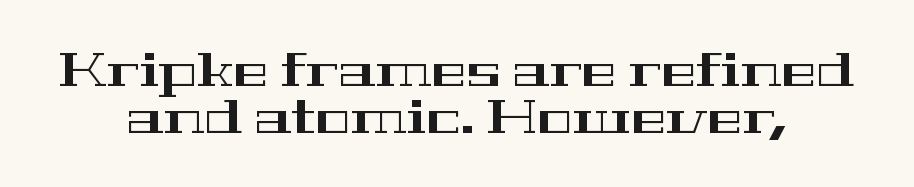
The image shows 47 px wide serif type, upright; set centered, tight line spacing (1.01x), normal letter spacing, not underlined; high stroke contrast and a medium x-height.
